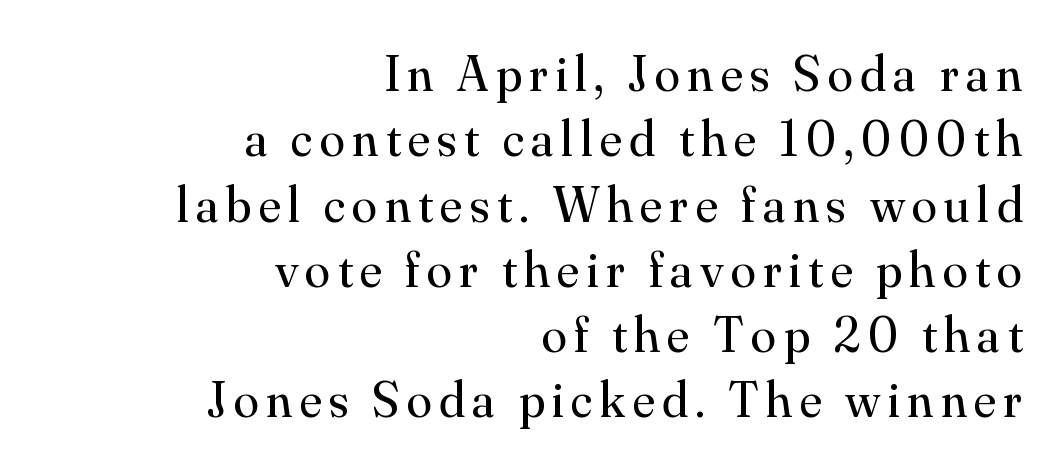
{"serif": "yes", "italic": "no", "bold": "no", "weight": "regular", "width": "normal", "stroke_contrast": "medium", "x_height": "small", "monospaced": "no", "underline": "no", "align": "right", "line_spacing": "normal", "line_spacing_ratio": 1.28, "glyph_px": 51}
